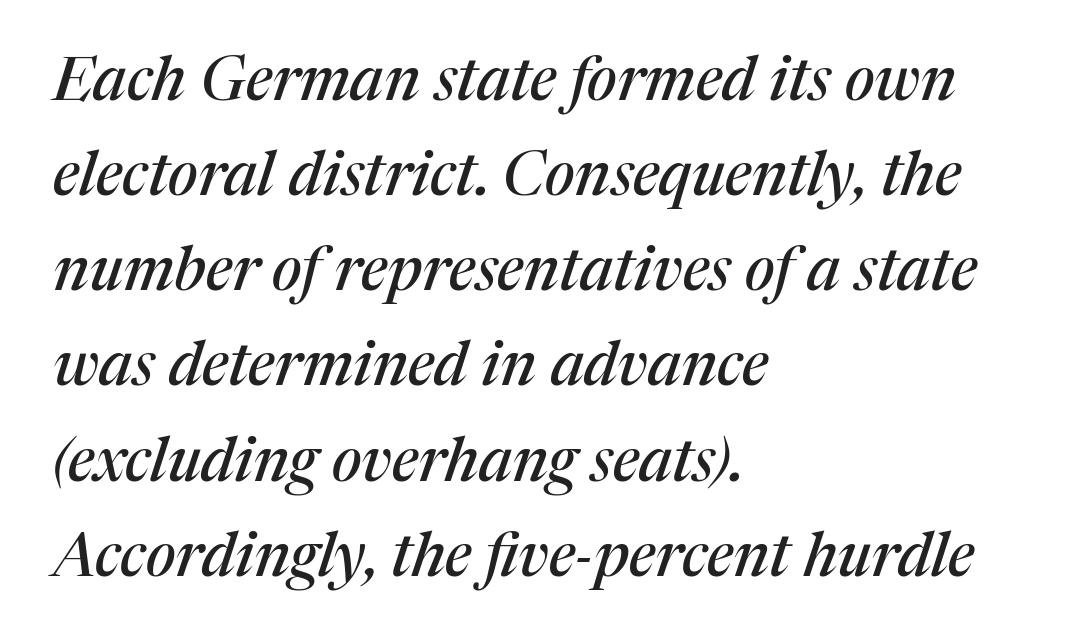
{"serif": "yes", "italic": "yes", "lean": "right", "slant_degrees": 17, "width": "normal", "stroke_contrast": "medium", "x_height": "medium", "monospaced": "no", "underline": "no", "align": "left", "line_spacing": "normal", "line_spacing_ratio": 1.56, "letter_spacing": "normal", "letter_spacing_em": 0.0, "glyph_px": 61}
